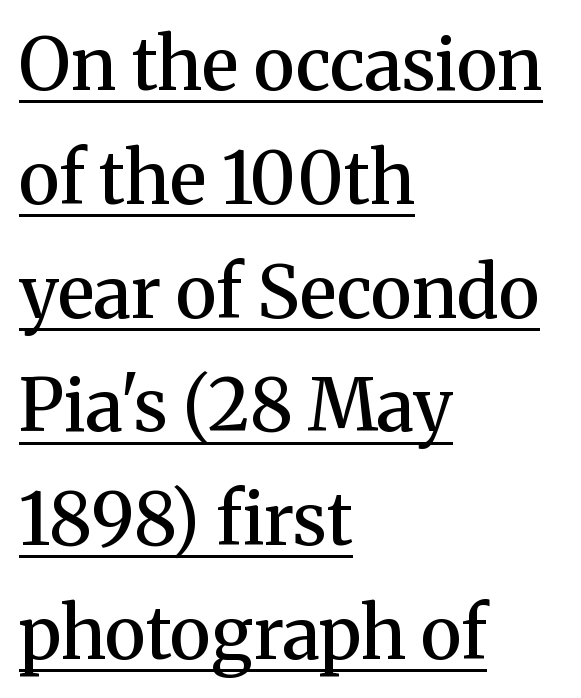
{"serif": "yes", "italic": "no", "bold": "semi", "weight": "semibold", "width": "normal", "stroke_contrast": "medium", "x_height": "medium", "monospaced": "no", "underline": "yes", "align": "left", "line_spacing": "normal", "line_spacing_ratio": 1.58, "letter_spacing": "normal", "letter_spacing_em": 0.0, "glyph_px": 72}
